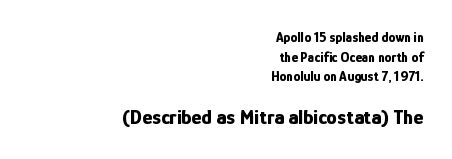
Q: Is the text bold? A: Yes.
Q: Is the text italic (slanted)? A: No, it is upright.
Q: Is the text underlined? A: No.
Q: How is the paragraph aligned? A: Right-aligned.
Q: Is the spacing between letters normal or unusually wide? A: Normal.
Q: Is the spacing between lines tight, normal or loose? A: Normal.
Q: Which block of text is set in a larger size, the first (top) or the second (bottom)? A: The second (bottom) one.
